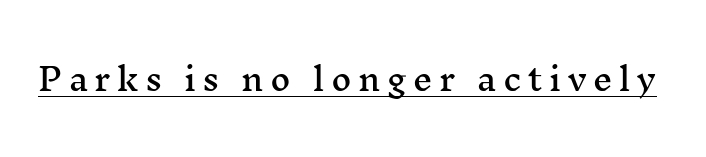
Q: Is the text italic (slanted)? A: No, it is upright.
Q: Is the typeface a serif or a sans-serif typeface? A: Serif.
Q: Is the text underlined? A: Yes.
Q: Is the spacing between letters normal or unusually wide? A: Unusually wide.
Q: Width (condensed, normal, or wide)? A: Wide.
Q: Stroke contrast? A: Medium.
Q: x-height? A: Medium.
Q: Monospaced? A: No.
